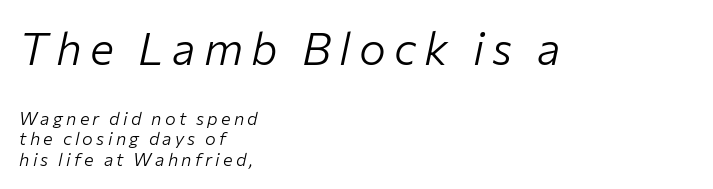
The image shows 45 px light type, italic (leaning right); set left-aligned, tight line spacing (1.13x), not underlined; the first (top) block is 2.5x larger; low stroke contrast and a medium x-height.
